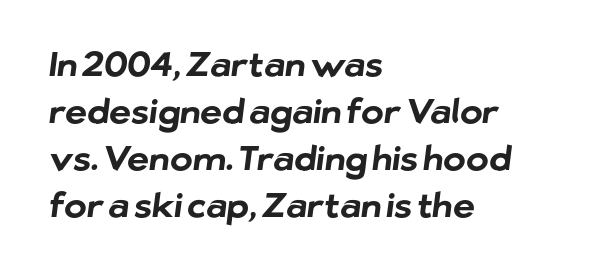
Here the designer chose a conventional face with non-uniform glyph widths. One glance says typical: line gaps are just what's usual. This sample uses plain, unmodified letter spacing. Check under the words: just untouched page. Notice how the passage keeps a crisp vertical edge on the left only. As a designer I'd log this as weight 700, bold.
